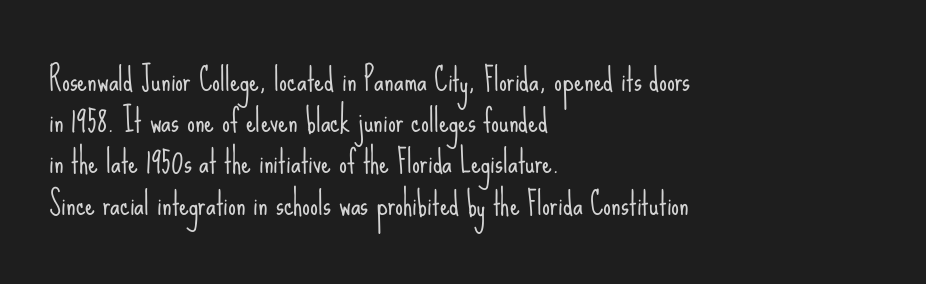
The image shows 31 px light, condensed sans-serif type, upright; set left-aligned, normal line spacing (1.33x), normal letter spacing, not underlined; low stroke contrast and a small x-height.
